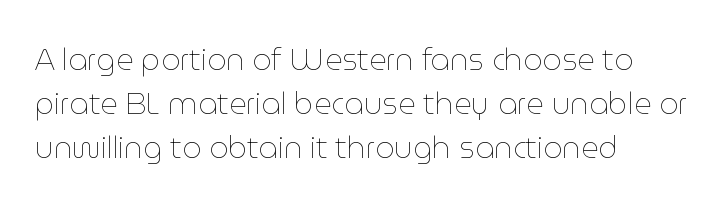
{"italic": "no", "bold": "no", "weight": "thin", "width": "normal", "stroke_contrast": "low", "x_height": "medium", "monospaced": "no", "underline": "no", "align": "left", "line_spacing": "normal", "line_spacing_ratio": 1.46, "letter_spacing": "normal", "letter_spacing_em": 0.0, "glyph_px": 30}
